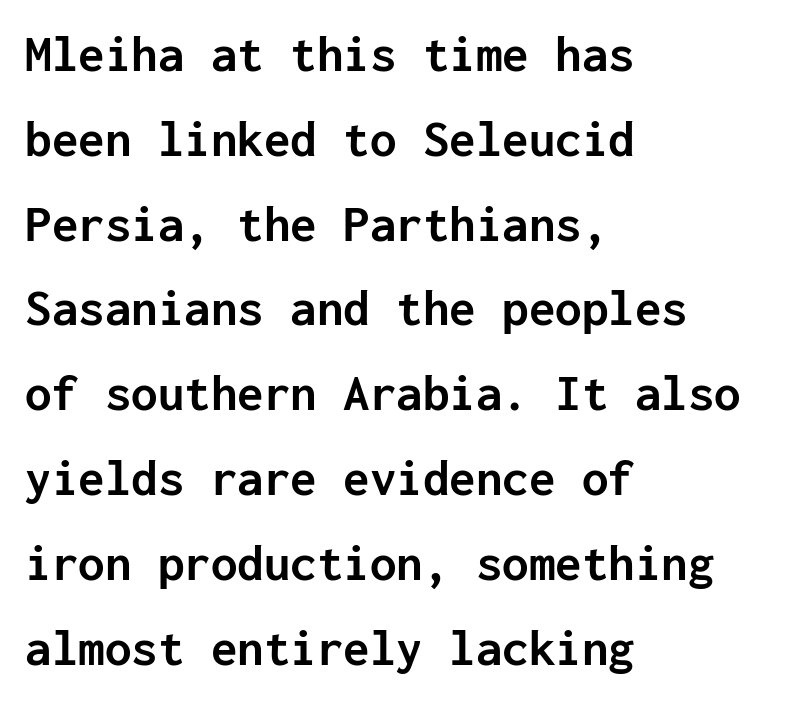
Q: Is the text bold? A: Yes.
Q: Is the text italic (slanted)? A: No, it is upright.
Q: Is the typeface a serif or a sans-serif typeface? A: Sans-serif.
Q: Is the text underlined? A: No.
Q: How is the paragraph aligned? A: Left-aligned.
Q: Is the spacing between letters normal or unusually wide? A: Normal.
Q: Is the spacing between lines tight, normal or loose? A: Normal.
Q: Width (condensed, normal, or wide)? A: Normal.
Q: Stroke contrast? A: Low.
Q: x-height? A: Medium.
Q: Monospaced? A: Yes.
